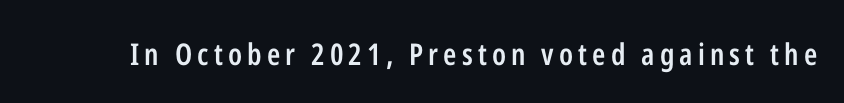
Q: Is the text bold? A: Semi-bold.
Q: Is the text italic (slanted)? A: No, it is upright.
Q: Is the typeface a serif or a sans-serif typeface? A: Sans-serif.
Q: Is the text underlined? A: No.
Q: Width (condensed, normal, or wide)? A: Condensed.
Q: Stroke contrast? A: Low.
Q: x-height? A: Medium.
Q: Monospaced? A: No.
